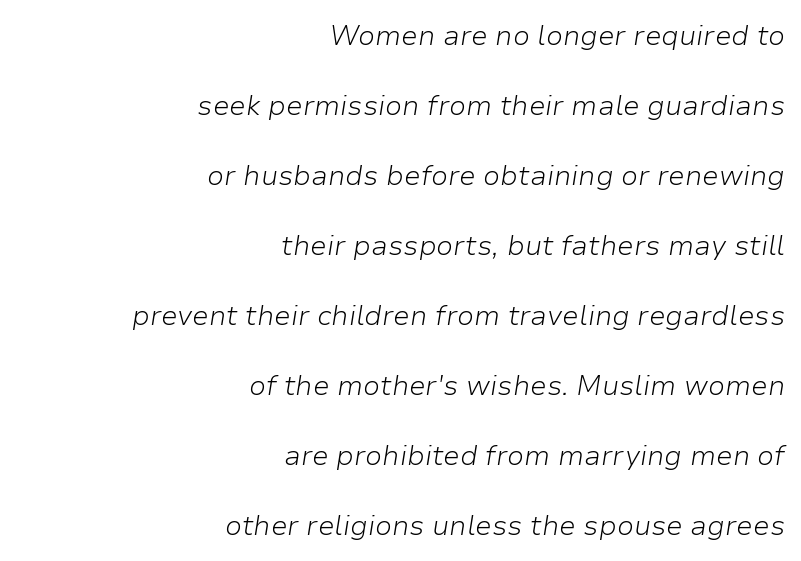
The face looks like a standard text weight, possibly lighter. The compositor pushed each line to the right boundary. Descenders are the only things crossing below the line. The letters are slanted; this is an italic face. Do the characters align in a grid? No, the font is proportional. If you measured baseline to baseline, you'd find a long distance.
